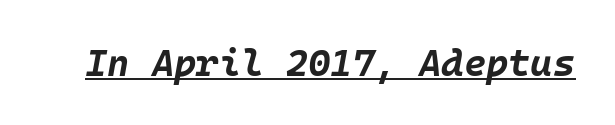
{"italic": "yes", "lean": "right", "slant_degrees": 10, "bold": "yes", "weight": "bold", "width": "normal", "stroke_contrast": "low", "x_height": "large", "underline": "yes", "letter_spacing": "normal", "letter_spacing_em": 0.0, "glyph_px": 38}
